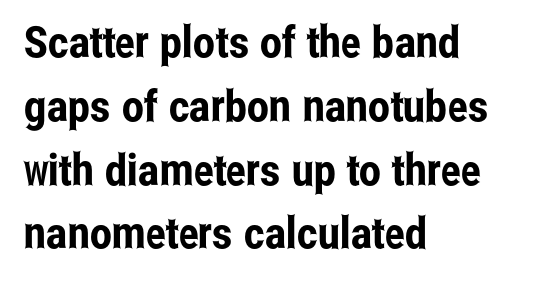
The image shows 44 px condensed sans-serif type, upright; set left-aligned, normal line spacing (1.45x), normal letter spacing, not underlined; low stroke contrast and a medium x-height.
